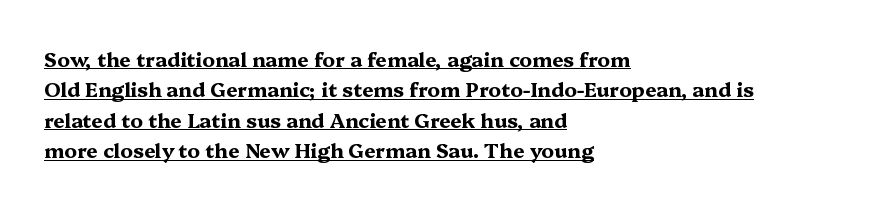
The lines are quadded left. The line-height multiplier appears to be the usual default. Every stem runs plumb, perpendicular to the baseline. The passage shown has conventional tracking throughout.
